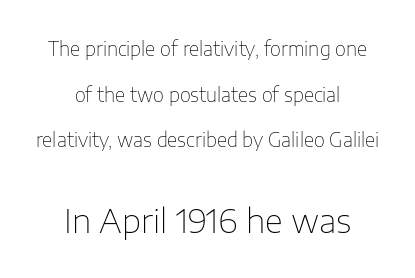
The typesetter chose a symmetrical, centered arrangement here. Size hierarchy here favors the trailing block over the leading one. Font category for this specimen: sans-serif. The block of text is sparse from top to bottom, with ample space between rows. This is the regular roman posture of the typeface.
